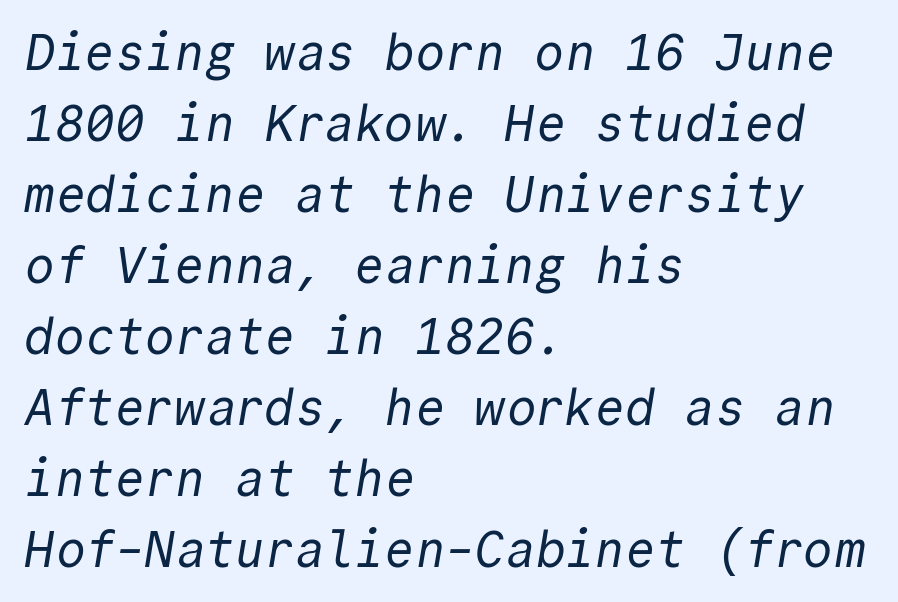
The image shows 50 px regular-weight sans-serif type, monospaced; set left-aligned, normal line spacing (1.42x), normal letter spacing, not underlined; a medium x-height.
